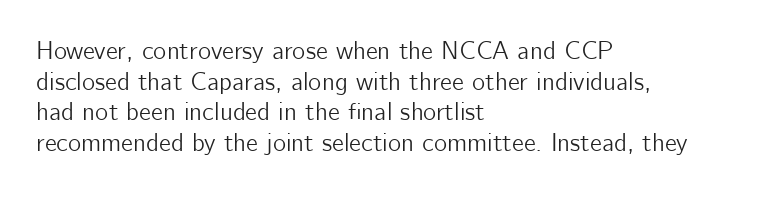
Q: Is the text italic (slanted)? A: No, it is upright.
Q: Is the text underlined? A: No.
Q: How is the paragraph aligned? A: Left-aligned.
Q: Is the spacing between letters normal or unusually wide? A: Normal.
